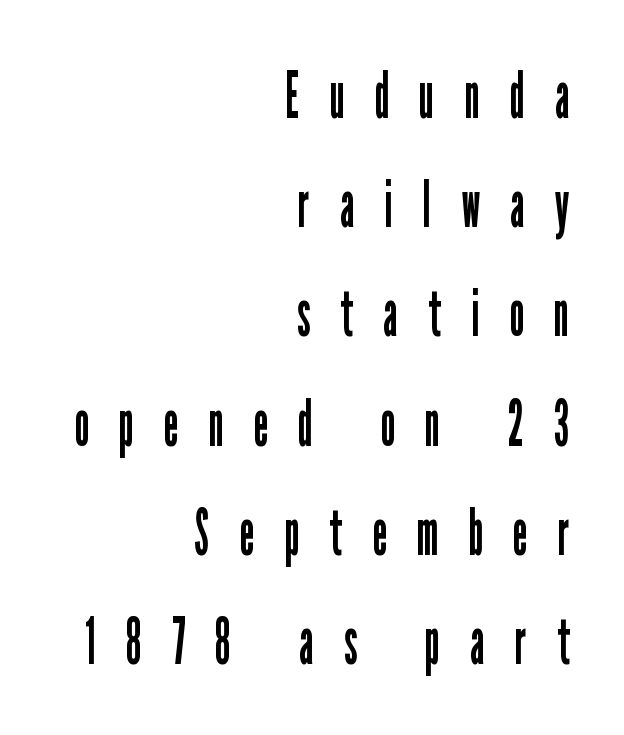
Posture: upright roman. The rendering uses a moderate line-height, typical for paragraphs. Compared with a typical body face, this is equally light or lighter still. The line texture is sparse and dotted thanks to wide tracking. The rendering uses natural spacing where letterforms have individual widths. The area under the type is left untouched.
